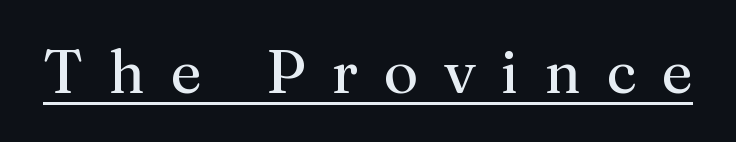
{"serif": "yes", "italic": "no", "bold": "no", "weight": "regular", "width": "normal", "stroke_contrast": "medium", "x_height": "medium", "monospaced": "no", "underline": "yes", "letter_spacing": "wide", "letter_spacing_em": 0.42, "glyph_px": 61}
